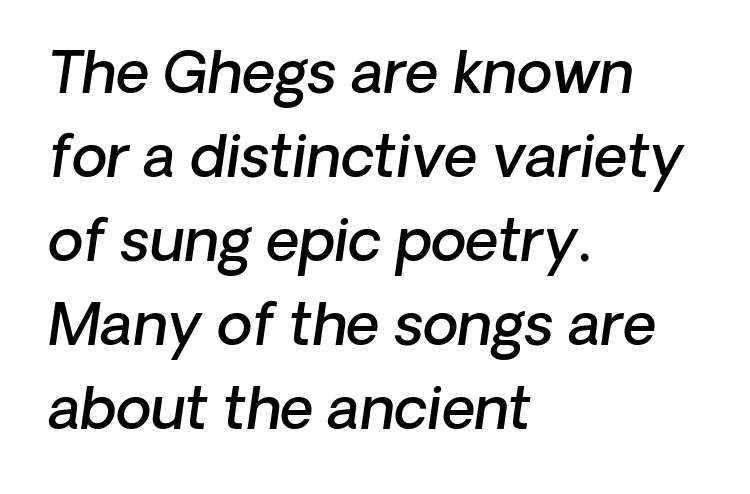
Varying glyph widths throughout — classic text-font behaviour. What's the leading like? Ordinary, nothing unusual. Does the copy run flush right? No — it runs flush left. Just letters on the line, the space beneath them empty. The axis of the letterforms is tilted away from vertical.
